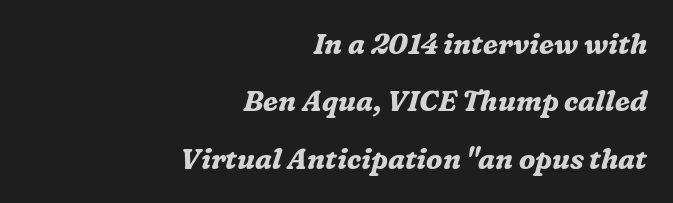
Q: Is the text bold? A: Yes.
Q: Is the text italic (slanted)? A: Yes, it leans right by about 16 degrees.
Q: Is the typeface a serif or a sans-serif typeface? A: Serif.
Q: Is the text underlined? A: No.
Q: How is the paragraph aligned? A: Right-aligned.
Q: Is the spacing between letters normal or unusually wide? A: Normal.
Q: Is the spacing between lines tight, normal or loose? A: Loose.
Q: Width (condensed, normal, or wide)? A: Normal.
Q: Stroke contrast? A: Medium.
Q: x-height? A: Medium.
Q: Monospaced? A: No.
